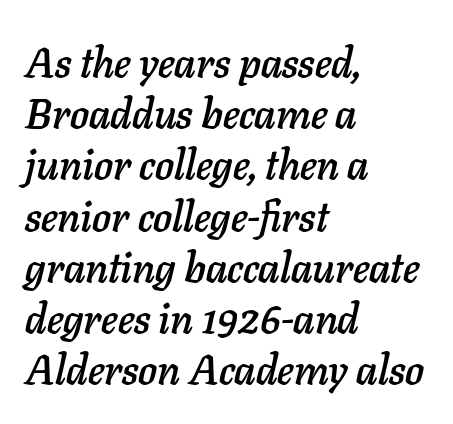
{"italic": "yes", "lean": "right", "slant_degrees": 11, "width": "normal", "stroke_contrast": "low", "x_height": "medium", "monospaced": "no", "underline": "no", "align": "left", "line_spacing_ratio": 1.22, "letter_spacing": "normal", "letter_spacing_em": 0.0, "glyph_px": 42}
